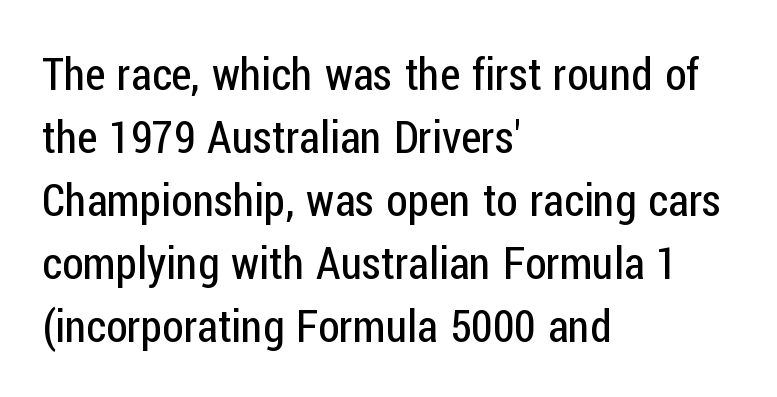
Tracking here is standard; glyphs follow each other at the usual distance. These lines are composed in type without serifs. Designer's note — italics off, roman on. Horizontal alignment here is leftward, the default for most running prose. Notice how descenders clear the ascenders below comfortably — that's standard leading.
